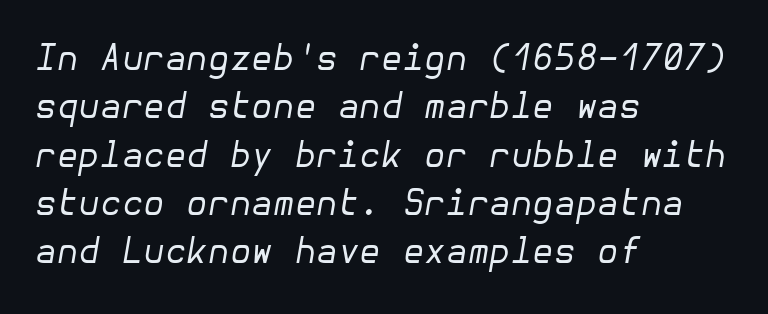
The image shows 35 px regular-weight type, italic (leaning right); set left-aligned, normal line spacing (1.38x), normal letter spacing, not underlined; low stroke contrast and a medium x-height.
